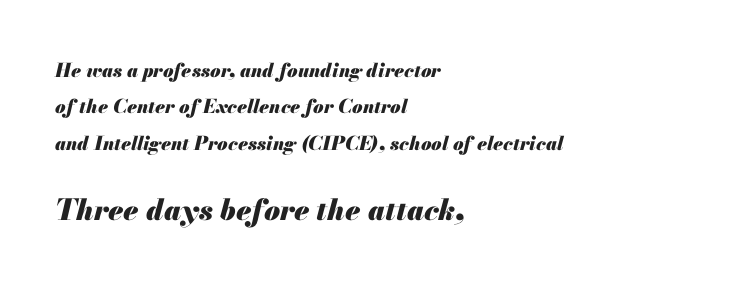
Q: Is the text bold? A: Yes.
Q: Is the text italic (slanted)? A: Yes, it leans right by about 13 degrees.
Q: Is the text underlined? A: No.
Q: How is the paragraph aligned? A: Left-aligned.
Q: Is the spacing between letters normal or unusually wide? A: Normal.
Q: Is the spacing between lines tight, normal or loose? A: Loose.
Q: Which block of text is set in a larger size, the first (top) or the second (bottom)? A: The second (bottom) one.
Q: Width (condensed, normal, or wide)? A: Normal.
Q: Stroke contrast? A: Medium.
Q: x-height? A: Small.
Q: Monospaced? A: No.
